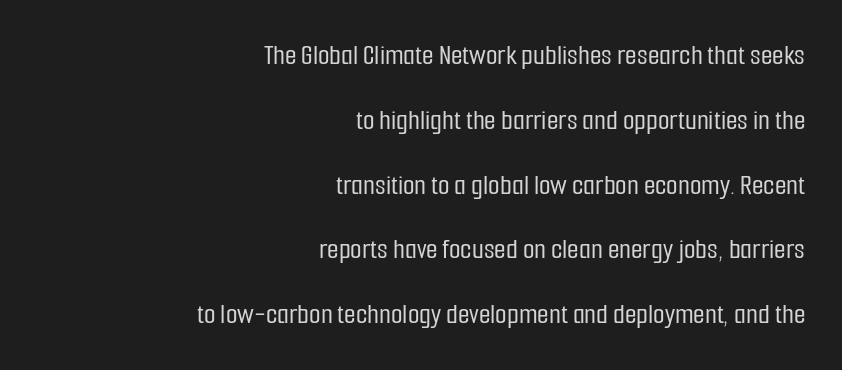
Note: no serifs on the glyphs. Leading is clearly above the norm, producing a sparse column. This sample uses an upright cut, with every glyph sitting square on the baseline. How are the letters spaced? Ordinarily, with no added tracking. Character widths vary here, with narrow letters taking less room than wide ones. One-word summary of the alignment: right.
